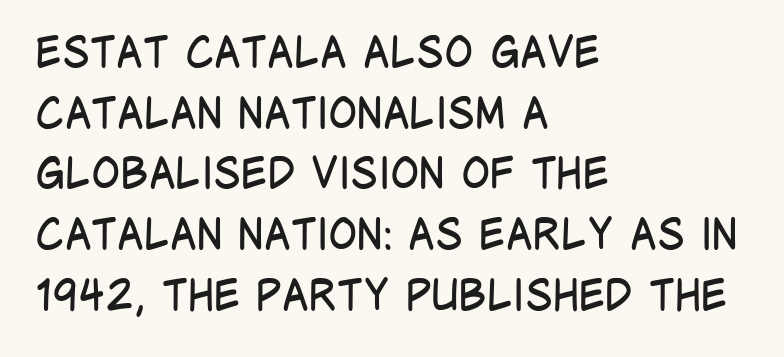
{"serif": "no", "italic": "no", "bold": "no", "weight": "regular", "width": "condensed", "stroke_contrast": "low", "x_height": "large", "monospaced": "no", "underline": "no", "align": "left", "line_spacing": "normal", "line_spacing_ratio": 1.41, "letter_spacing": "normal", "letter_spacing_em": 0.0, "glyph_px": 43}
